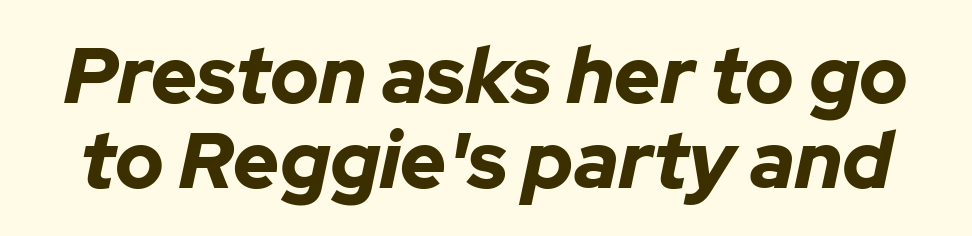
The image shows 79 px bold type, italic (leaning right); set tight line spacing (1.08x), normal letter spacing, not underlined; low stroke contrast and a medium x-height.
